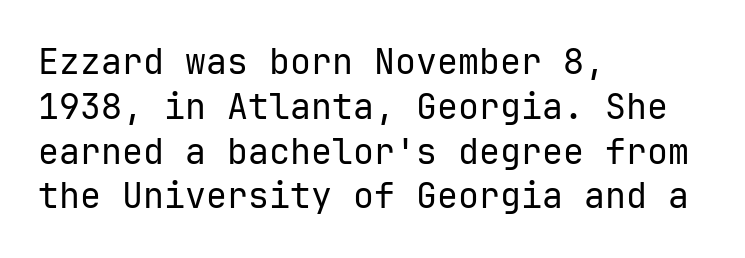
The image shows 35 px regular-weight sans-serif type, upright, monospaced; set left-aligned, normal line spacing (1.28x), normal letter spacing, not underlined; low stroke contrast and a medium x-height.
